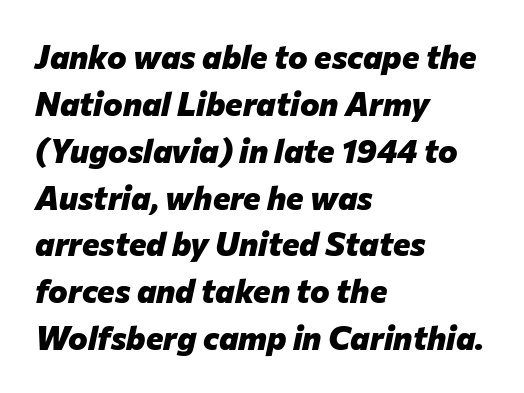
Q: Is the text bold? A: Yes.
Q: Is the text italic (slanted)? A: Yes, it leans right by about 12 degrees.
Q: Is the text underlined? A: No.
Q: How is the paragraph aligned? A: Left-aligned.
Q: Is the spacing between letters normal or unusually wide? A: Normal.
Q: Is the spacing between lines tight, normal or loose? A: Normal.
Q: Width (condensed, normal, or wide)? A: Normal.
Q: Stroke contrast? A: Low.
Q: x-height? A: Medium.
Q: Monospaced? A: No.
